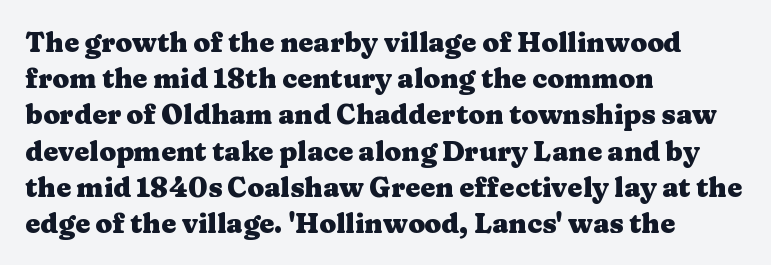
Does the weight exceed regular? Yes, all the way to bold. Inter-character spacing is left at the font's built-in metrics. If you drew a ruler down the left edge, every line would touch it. Only glyphs here, with clear space below each row. This sample keeps an unexceptional amount of space between lines.
